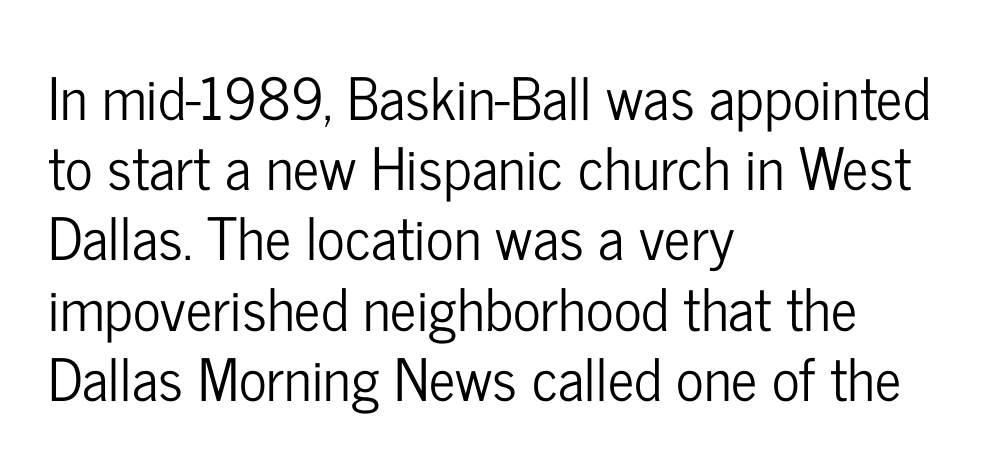
The image shows 58 px condensed sans-serif type, upright; set left-aligned, line spacing 1.21x, normal letter spacing, not underlined; low stroke contrast and a medium x-height.
